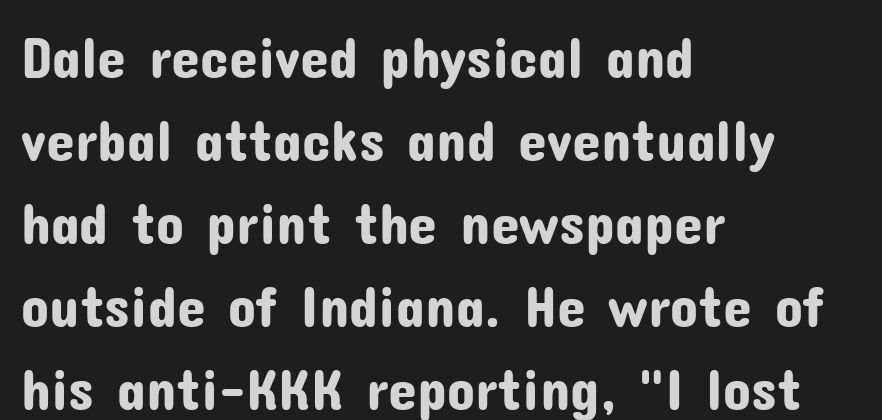
Q: Is the text italic (slanted)? A: No, it is upright.
Q: Is the typeface a serif or a sans-serif typeface? A: Sans-serif.
Q: Is the text underlined? A: No.
Q: How is the paragraph aligned? A: Left-aligned.
Q: Is the spacing between letters normal or unusually wide? A: Normal.
Q: Is the spacing between lines tight, normal or loose? A: Normal.
Q: Width (condensed, normal, or wide)? A: Normal.
Q: Stroke contrast? A: Low.
Q: x-height? A: Medium.
Q: Monospaced? A: No.
